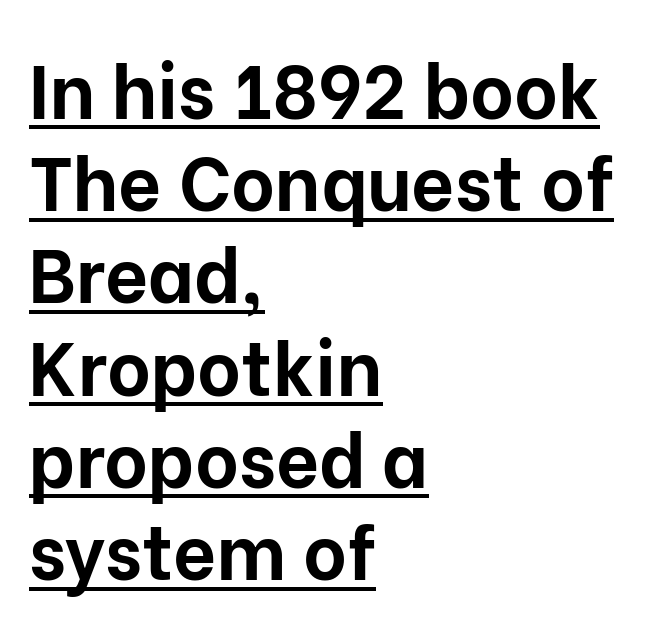
The image shows 75 px bold sans-serif type, upright; set left-aligned, line spacing 1.23x, normal letter spacing, underlined; low stroke contrast and a medium x-height.
